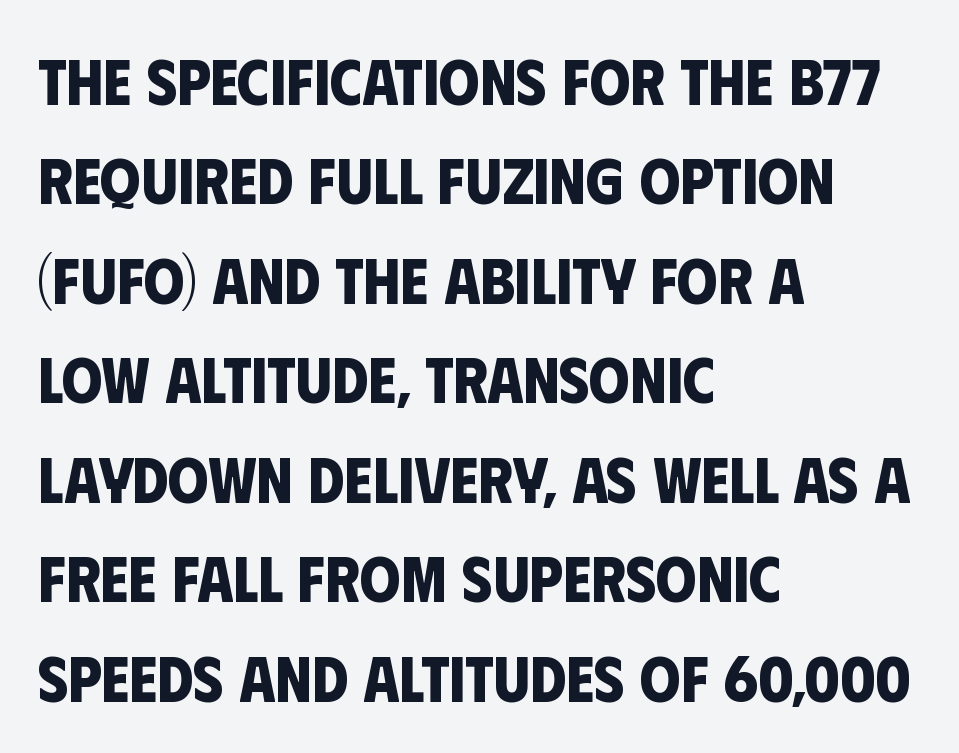
Q: Is the text bold? A: Yes.
Q: Is the typeface a serif or a sans-serif typeface? A: Sans-serif.
Q: Is the text underlined? A: No.
Q: How is the paragraph aligned? A: Left-aligned.
Q: Is the spacing between letters normal or unusually wide? A: Normal.
Q: Is the spacing between lines tight, normal or loose? A: Normal.
Q: Width (condensed, normal, or wide)? A: Condensed.
Q: Stroke contrast? A: Low.
Q: x-height? A: Large.
Q: Monospaced? A: No.
